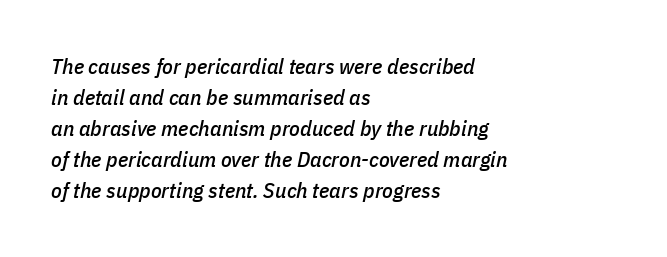
Q: Is the text italic (slanted)? A: Yes, it leans right by about 11 degrees.
Q: Is the text underlined? A: No.
Q: How is the paragraph aligned? A: Left-aligned.
Q: Is the spacing between letters normal or unusually wide? A: Normal.
Q: Is the spacing between lines tight, normal or loose? A: Normal.
